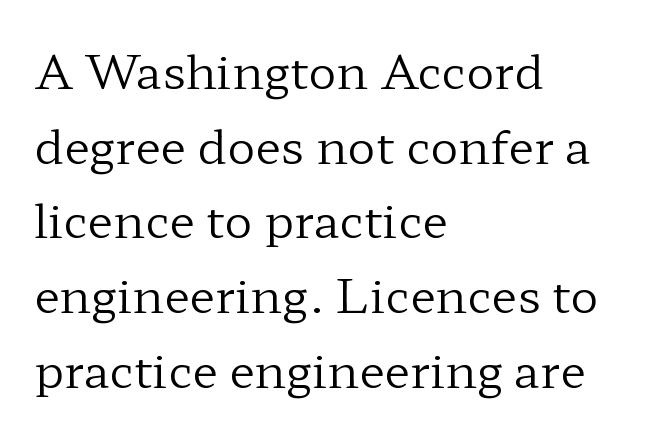
The image shows 47 px regular-weight, wide serif type, upright; set left-aligned, normal line spacing (1.59x), normal letter spacing, not underlined; low stroke contrast and a medium x-height.
